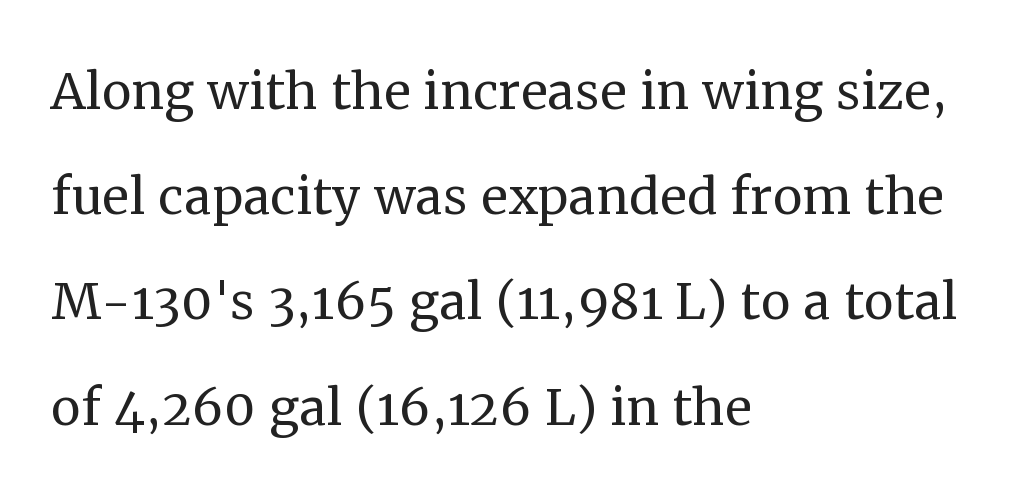
{"serif": "yes", "italic": "no", "bold": "no", "weight": "regular", "width": "normal", "stroke_contrast": "medium", "x_height": "medium", "monospaced": "no", "underline": "no", "align": "left", "line_spacing": "normal", "line_spacing_ratio": 1.57, "letter_spacing": "normal", "letter_spacing_em": 0.0, "glyph_px": 67}
